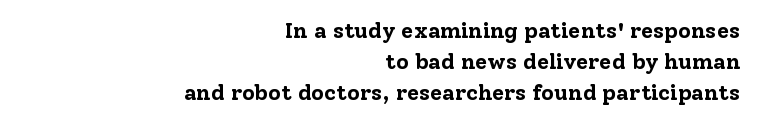
The image shows 22 px bold type, upright; set right-aligned, normal line spacing (1.4x), normal letter spacing, not underlined.
